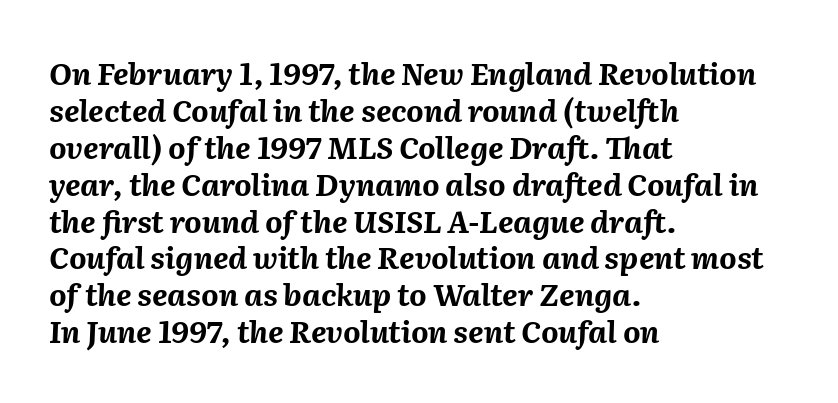
The image shows 30 px bold type, italic (leaning right); set left-aligned, line spacing 1.23x, normal letter spacing, not underlined; medium stroke contrast and a medium x-height.
